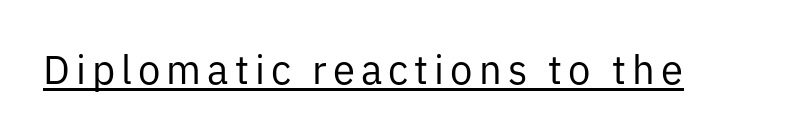
The rendering shows plain stroke endings on the letterforms — a sans-serif design. Do the characters align in a grid? No, the font is proportional. Every stem runs plumb, perpendicular to the baseline. What decoration does the sample have? An underline. The face looks like a standard text weight, possibly lighter.
